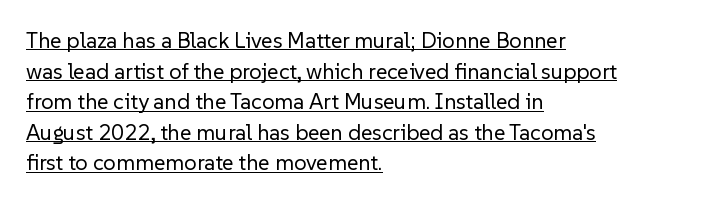
The font is comparable to plain body text, perhaps lighter. A baseline rule has been typeset under these characters. A classic flush-left, rag-right setting is used for this passage. A normal amount of white space separates one row of letters from the next. Students, note that the glyphs here touch the page at normal intervals. Italic: no, the glyphs are upright roman.
